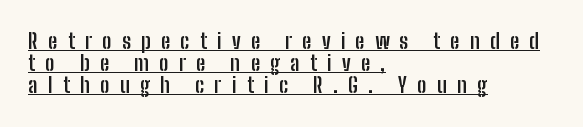
A rule runs beneath these lines of type. Words appear elongated and porous because spacing is wide. All the whitespace from short lines collects on the right. Rendered with straight, roman letterforms. Each new line begins almost immediately beneath the previous one. I'd describe the lettering as bold — thick and assertive.
